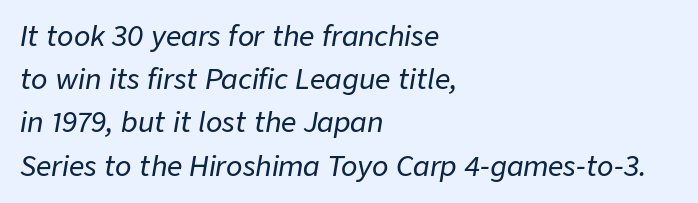
Q: Is the text italic (slanted)? A: Yes, it leans right by about 9 degrees.
Q: Is the text underlined? A: No.
Q: How is the paragraph aligned? A: Left-aligned.
Q: Is the spacing between letters normal or unusually wide? A: Normal.
Q: Is the spacing between lines tight, normal or loose? A: Normal.
